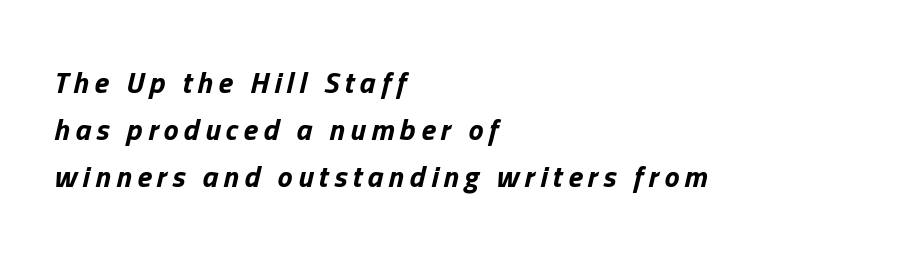
Q: Is the text bold? A: Yes.
Q: Is the text italic (slanted)? A: Yes, it leans right by about 13 degrees.
Q: Is the text underlined? A: No.
Q: How is the paragraph aligned? A: Left-aligned.
Q: Is the spacing between lines tight, normal or loose? A: Normal.
Q: Width (condensed, normal, or wide)? A: Normal.
Q: Stroke contrast? A: Low.
Q: x-height? A: Medium.
Q: Monospaced? A: No.
